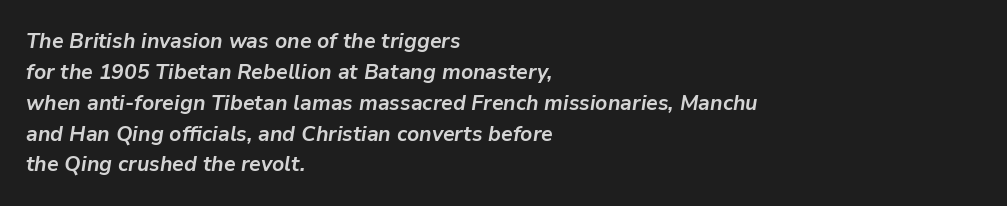
Q: Is the text bold? A: Yes.
Q: Is the text italic (slanted)? A: Yes, it leans right by about 9 degrees.
Q: Is the text underlined? A: No.
Q: How is the paragraph aligned? A: Left-aligned.
Q: Is the spacing between letters normal or unusually wide? A: Normal.
Q: Is the spacing between lines tight, normal or loose? A: Normal.
